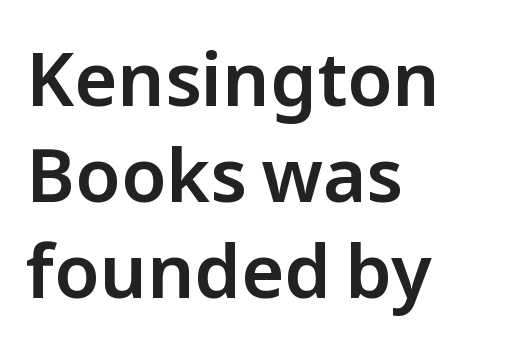
A typesetter would call this leading conventional body-copy spacing. Only glyphs here, with clear space below each row. In terms of letterspacing, this is plain default setting. The compositor pushed each line to the left boundary. Character widths vary here, with narrow letters taking less room than wide ones.
